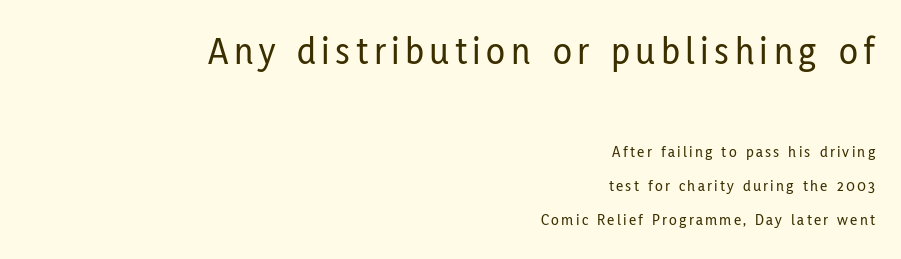
Posture: upright roman. Leading: increased. The characters display no serif detailing; their extremities are plain. Descenders hang freely into open space.
